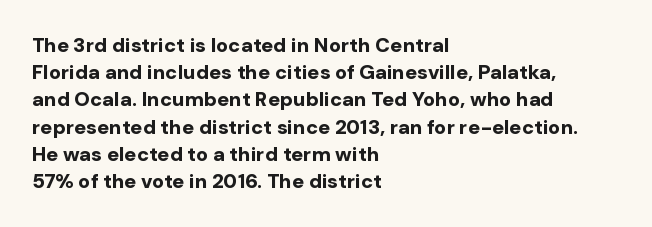
Vertical strokes here are truly vertical. Line spacing here is normal. The rendering anchors every line to the left-hand side. Short note: letters normally spaced. Has an underline been added? It has not. The sample has been set heavy, in full bold.
